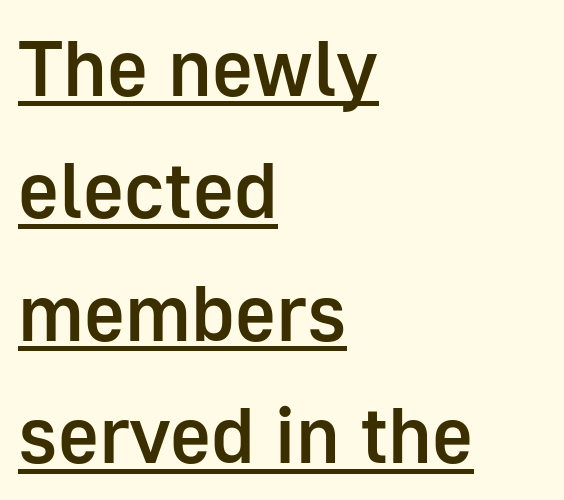
{"serif": "no", "italic": "no", "bold": "semi", "weight": "semibold", "width": "normal", "stroke_contrast": "low", "x_height": "medium", "monospaced": "no", "underline": "yes", "align": "left", "line_spacing": "normal", "line_spacing_ratio": 1.55, "letter_spacing": "normal", "letter_spacing_em": 0.0, "glyph_px": 79}
